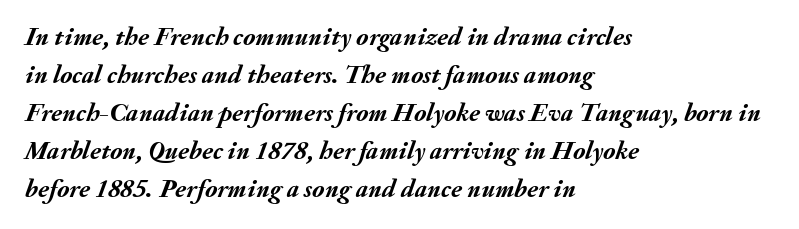
The image shows 26 px bold type, italic (leaning right); set left-aligned, normal line spacing (1.46x), normal letter spacing, not underlined.
